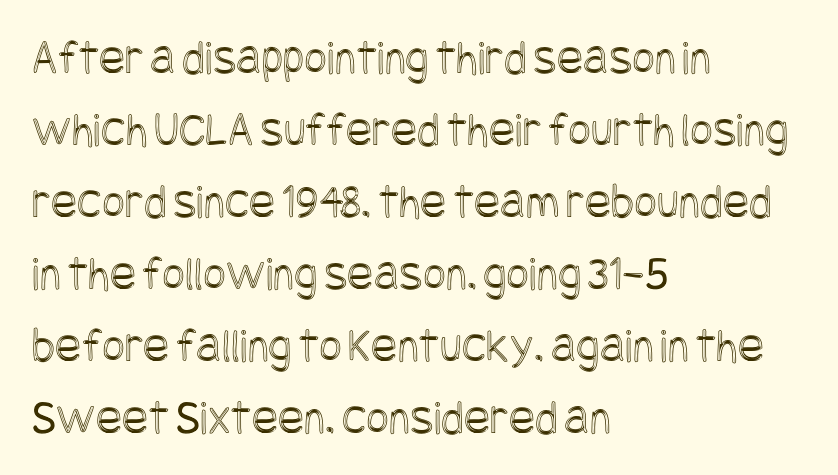
{"italic": "no", "width": "condensed", "x_height": "large", "underline": "no", "align": "left", "line_spacing": "normal", "line_spacing_ratio": 1.47, "letter_spacing": "normal", "letter_spacing_em": 0.0, "glyph_px": 49}
